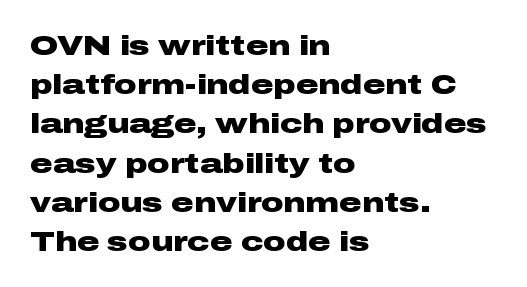
The image shows 28 px heavy, wide sans-serif type, upright; set left-aligned, normal line spacing (1.4x), normal letter spacing, not underlined; low stroke contrast and a medium x-height.
